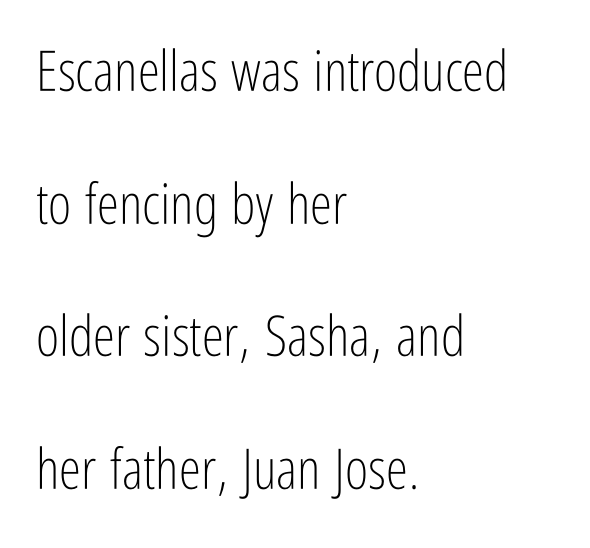
The horizontal fit of the characters is conventional and even. You could not count columns in this text — the font is proportionally spaced. The characters display no serif detailing; their extremities are plain. The typesetting does not lean heavy: it is not bold. This sample is left-justified, so line endings fall wherever the words run out. Descenders are the only things crossing below the line.
